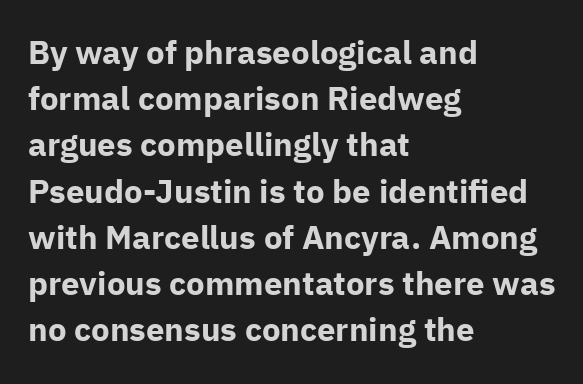
Q: Is the text bold? A: Yes.
Q: Is the text italic (slanted)? A: No, it is upright.
Q: Is the typeface a serif or a sans-serif typeface? A: Sans-serif.
Q: Is the text underlined? A: No.
Q: How is the paragraph aligned? A: Left-aligned.
Q: Is the spacing between letters normal or unusually wide? A: Normal.
Q: Is the spacing between lines tight, normal or loose? A: Normal.
Q: Width (condensed, normal, or wide)? A: Normal.
Q: Stroke contrast? A: Low.
Q: x-height? A: Medium.
Q: Monospaced? A: No.
